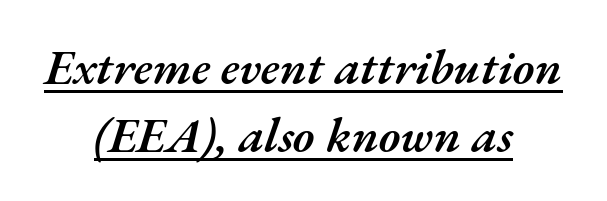
The image shows 49 px semibold type, italic (leaning right); set centered, normal line spacing (1.38x), normal letter spacing, underlined; medium stroke contrast and a small x-height.
